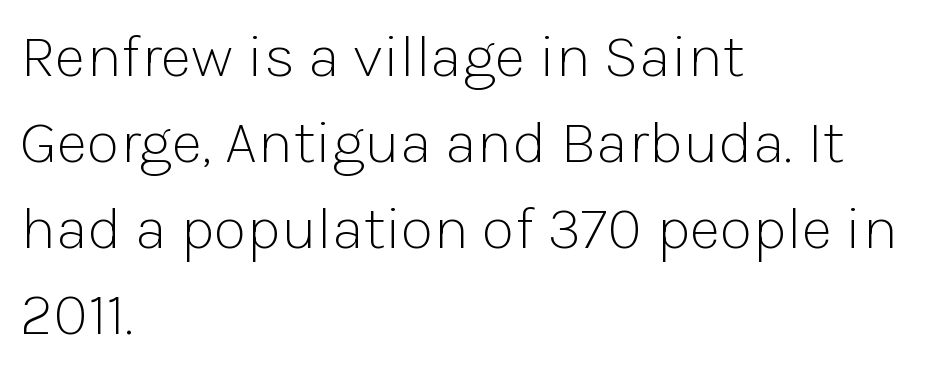
Q: Is the text bold? A: No.
Q: Is the text italic (slanted)? A: No, it is upright.
Q: Is the typeface a serif or a sans-serif typeface? A: Sans-serif.
Q: Is the text underlined? A: No.
Q: How is the paragraph aligned? A: Left-aligned.
Q: Is the spacing between letters normal or unusually wide? A: Normal.
Q: Is the spacing between lines tight, normal or loose? A: Normal.
Q: Width (condensed, normal, or wide)? A: Normal.
Q: Stroke contrast? A: Low.
Q: x-height? A: Medium.
Q: Monospaced? A: No.
